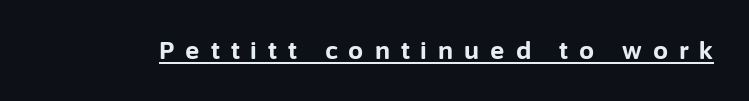
The image shows 24 px bold type, upright; set unusually wide letter spacing (+0.46 em), underlined.
